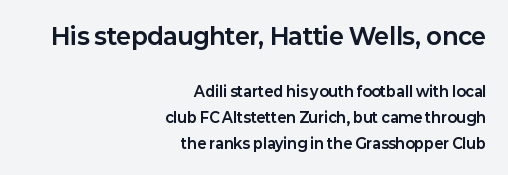
The image shows 23 px bold type, upright; set right-aligned, line spacing 1.86x, normal letter spacing, not underlined; the first (top) block is 1.64x larger.
